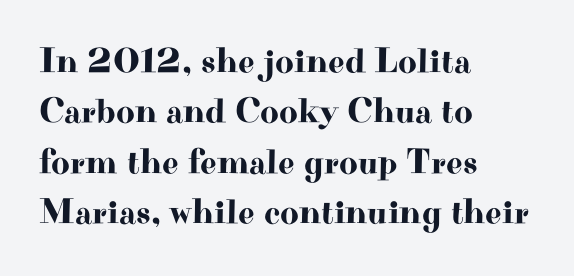
Q: Is the text italic (slanted)? A: No, it is upright.
Q: Is the typeface a serif or a sans-serif typeface? A: Serif.
Q: Is the text underlined? A: No.
Q: How is the paragraph aligned? A: Left-aligned.
Q: Is the spacing between letters normal or unusually wide? A: Normal.
Q: Is the spacing between lines tight, normal or loose? A: Normal.
Q: Width (condensed, normal, or wide)? A: Wide.
Q: Stroke contrast? A: High.
Q: x-height? A: Small.
Q: Monospaced? A: No.
